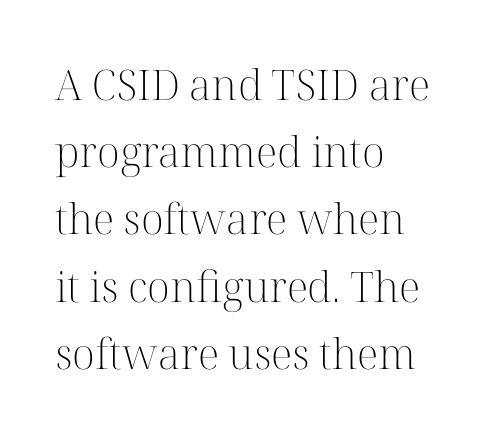
Each letter keeps its own natural width here, so spacing adapts to shape. Does the lettering tilt? It doesn't — this is upright. Does the leading feel generous? No, just average. Letter spacing: default.
